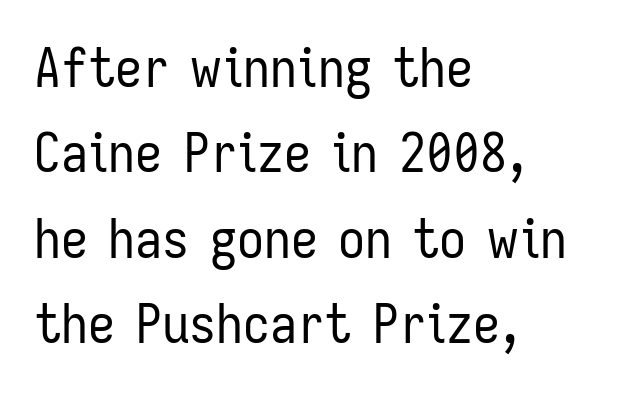
Q: Is the text bold? A: No.
Q: Is the text italic (slanted)? A: No, it is upright.
Q: Is the typeface a serif or a sans-serif typeface? A: Sans-serif.
Q: Is the text underlined? A: No.
Q: How is the paragraph aligned? A: Left-aligned.
Q: Is the spacing between letters normal or unusually wide? A: Normal.
Q: Is the spacing between lines tight, normal or loose? A: Normal.
Q: Width (condensed, normal, or wide)? A: Condensed.
Q: Stroke contrast? A: Low.
Q: x-height? A: Medium.
Q: Monospaced? A: No.
